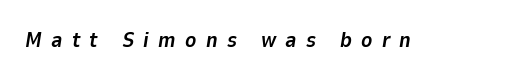
{"italic": "yes", "lean": "right", "slant_degrees": 9, "bold": "yes", "underline": "no", "letter_spacing": "wide", "letter_spacing_em": 0.44, "glyph_px": 21}
